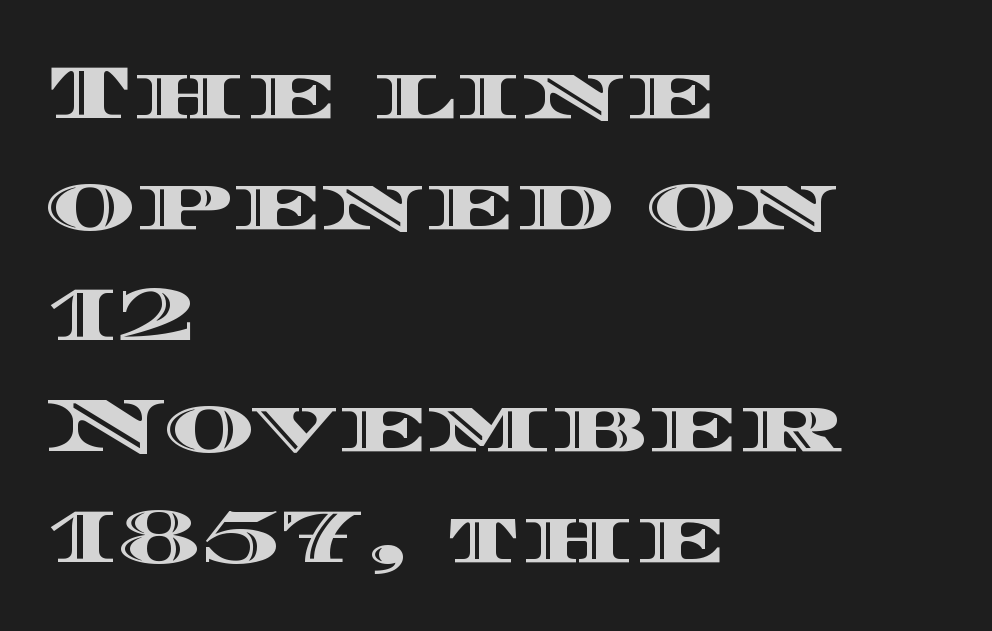
{"italic": "no", "width": "wide", "x_height": "large", "monospaced": "no", "underline": "no", "align": "left", "line_spacing": "normal", "line_spacing_ratio": 1.44, "letter_spacing": "normal", "letter_spacing_em": 0.0, "glyph_px": 77}
